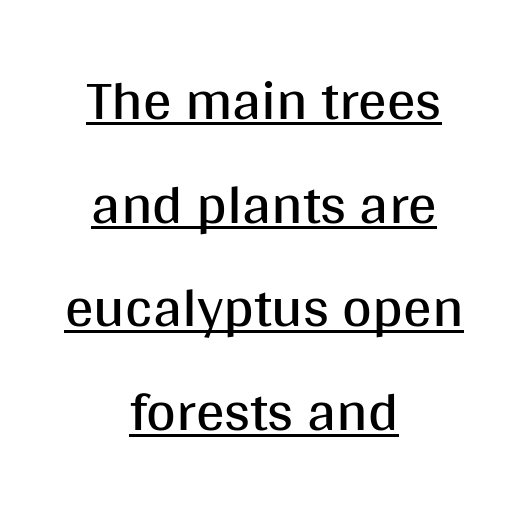
Unlike a traditional serif, this face leaves its strokes unadorned. Counters stay open thanks to moderate or lighter strokes. The face used here is proportionally spaced, like ordinary book or web type. Ascenders rise straight up at ninety degrees.
